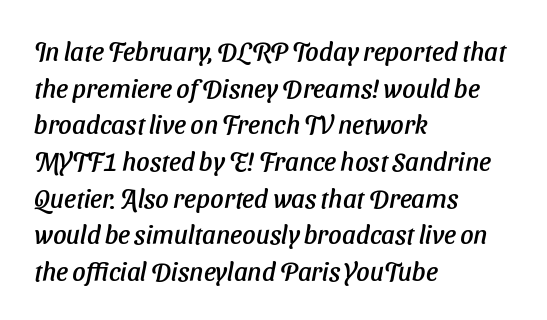
The image shows 26 px text type, italic (leaning right); set left-aligned, normal line spacing (1.41x), normal letter spacing, not underlined.
